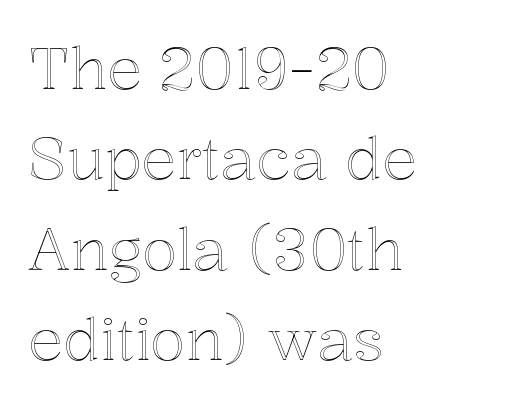
{"italic": "no", "width": "normal", "x_height": "medium", "monospaced": "no", "underline": "no", "align": "left", "line_spacing": "normal", "line_spacing_ratio": 1.56, "letter_spacing": "normal", "letter_spacing_em": 0.0, "glyph_px": 58}
